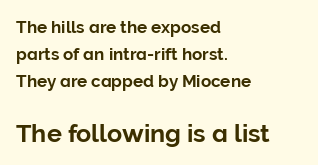
You can tell it's not italic because the verticals are truly vertical. Characters follow at the spacing the type designer built in. Quick note: interline space is typical. The string is rendered with underlining switched off. In this sample the second text group is rendered at the bigger scale. Reading down the block, your eye returns to a fixed left position each line.
